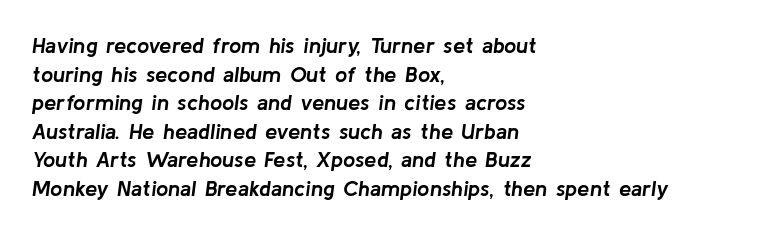
The image shows 22 px bold type, italic (leaning right); set left-aligned, normal line spacing (1.3x), normal letter spacing, not underlined.
